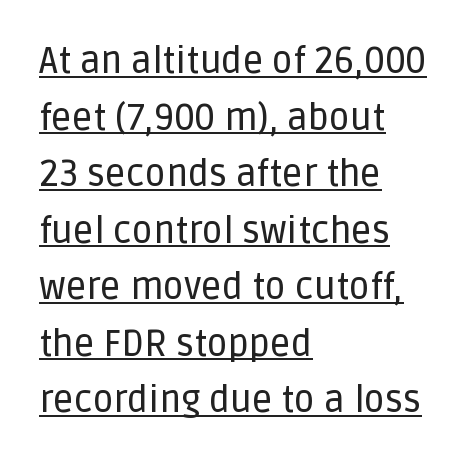
Q: Is the text italic (slanted)? A: No, it is upright.
Q: Is the typeface a serif or a sans-serif typeface? A: Sans-serif.
Q: Is the text underlined? A: Yes.
Q: How is the paragraph aligned? A: Left-aligned.
Q: Is the spacing between letters normal or unusually wide? A: Normal.
Q: Is the spacing between lines tight, normal or loose? A: Normal.
Q: Width (condensed, normal, or wide)? A: Normal.
Q: Stroke contrast? A: Low.
Q: x-height? A: Large.
Q: Monospaced? A: No.
